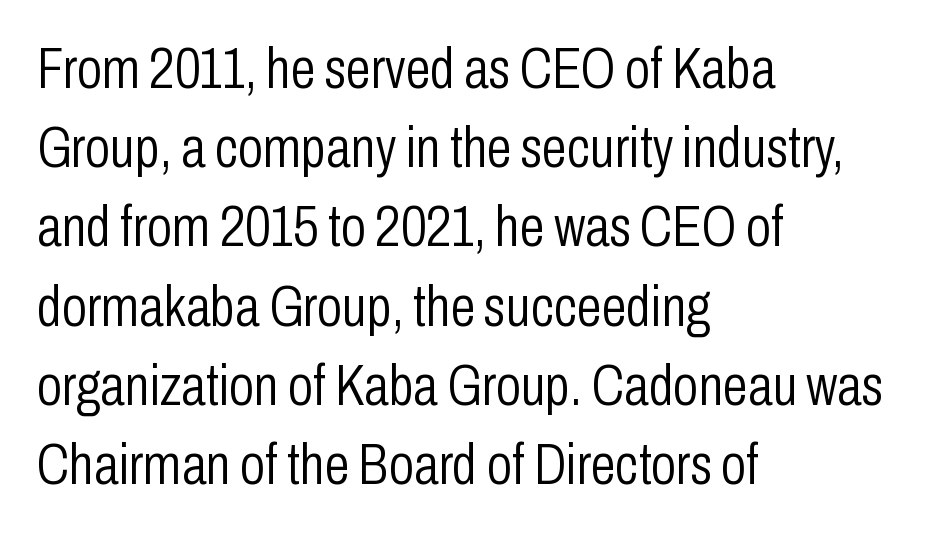
Q: Is the text bold? A: No.
Q: Is the text italic (slanted)? A: No, it is upright.
Q: Is the typeface a serif or a sans-serif typeface? A: Sans-serif.
Q: Is the text underlined? A: No.
Q: How is the paragraph aligned? A: Left-aligned.
Q: Is the spacing between letters normal or unusually wide? A: Normal.
Q: Is the spacing between lines tight, normal or loose? A: Normal.
Q: Width (condensed, normal, or wide)? A: Condensed.
Q: Stroke contrast? A: Low.
Q: x-height? A: Medium.
Q: Monospaced? A: No.
